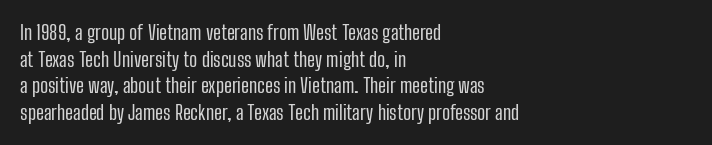
Q: Is the text bold? A: No.
Q: Is the text italic (slanted)? A: No, it is upright.
Q: Is the text underlined? A: No.
Q: How is the paragraph aligned? A: Left-aligned.
Q: Is the spacing between letters normal or unusually wide? A: Normal.
Q: Is the spacing between lines tight, normal or loose? A: Normal.
